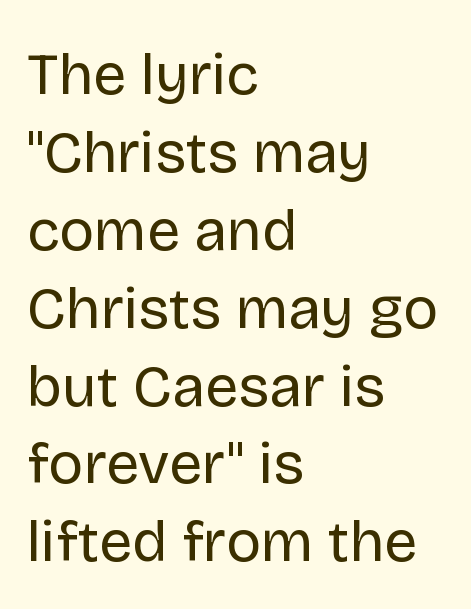
Q: Is the text bold? A: No.
Q: Is the text italic (slanted)? A: No, it is upright.
Q: Is the typeface a serif or a sans-serif typeface? A: Sans-serif.
Q: Is the text underlined? A: No.
Q: How is the paragraph aligned? A: Left-aligned.
Q: Is the spacing between letters normal or unusually wide? A: Normal.
Q: Is the spacing between lines tight, normal or loose? A: Normal.
Q: Width (condensed, normal, or wide)? A: Normal.
Q: Stroke contrast? A: Low.
Q: x-height? A: Large.
Q: Monospaced? A: No.
